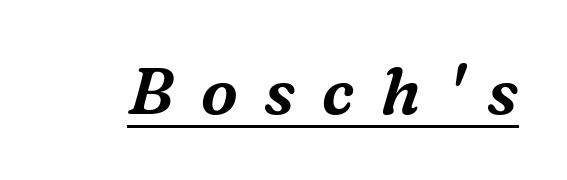
Q: Is the text italic (slanted)? A: Yes, it leans right by about 16 degrees.
Q: Is the typeface a serif or a sans-serif typeface? A: Serif.
Q: Is the text underlined? A: Yes.
Q: Is the spacing between letters normal or unusually wide? A: Unusually wide.
Q: Width (condensed, normal, or wide)? A: Normal.
Q: Stroke contrast? A: Medium.
Q: x-height? A: Medium.
Q: Monospaced? A: No.
